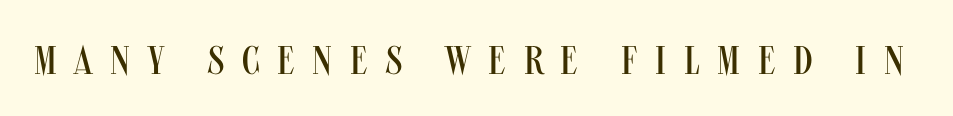
{"serif": "no", "italic": "no", "bold": "no", "weight": "regular", "width": "condensed", "stroke_contrast": "medium", "x_height": "large", "monospaced": "no", "underline": "no", "letter_spacing": "wide", "letter_spacing_em": 0.44, "glyph_px": 40}
